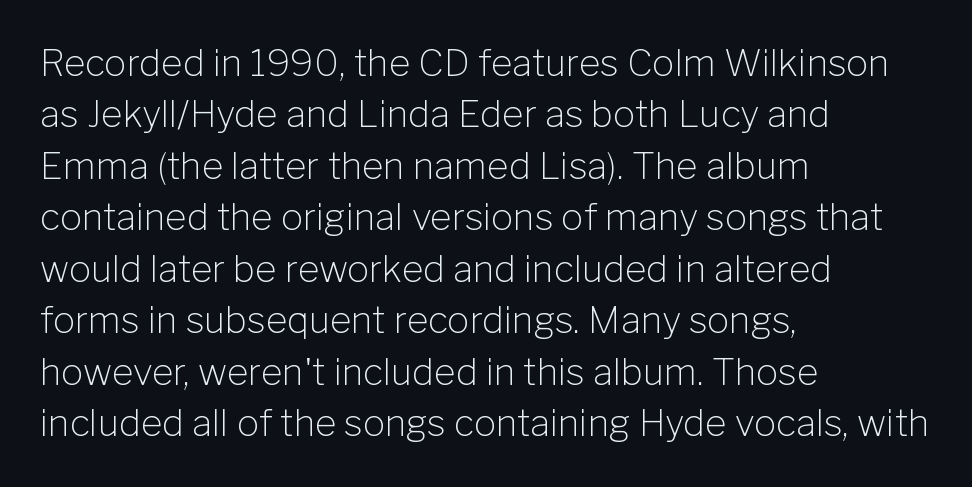
Ascenders rise straight up at ninety degrees. The typeface has the unassuming heft of standard copy or less. Do the characters align in a grid? No, the font is proportional. The horizontal fit of the characters is conventional and even. This rendering employs a face without finishing strokes, i.e., a sans-serif.
